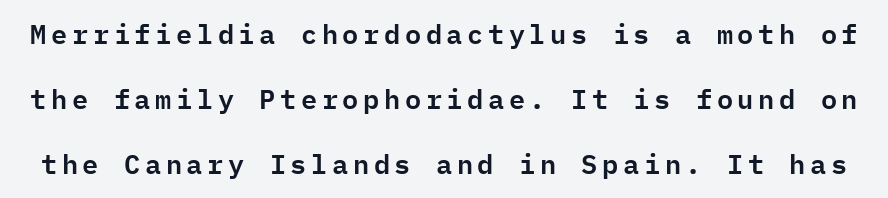
The image shows 27 px text type, upright; set loose line spacing (2.4x), not underlined.
